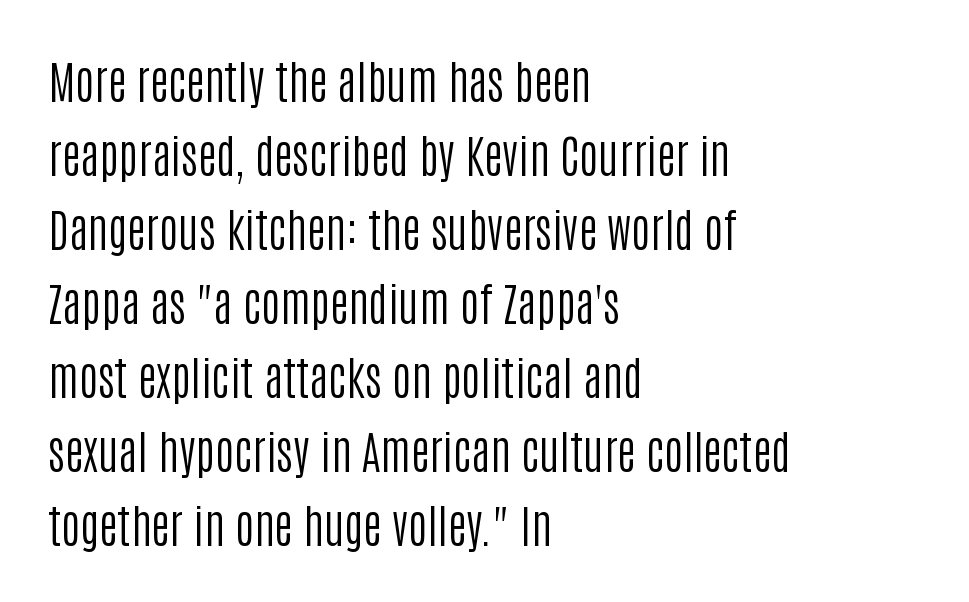
{"serif": "no", "italic": "no", "bold": "no", "weight": "regular", "width": "condensed", "stroke_contrast": "low", "x_height": "large", "monospaced": "no", "underline": "no", "align": "left", "line_spacing": "normal", "line_spacing_ratio": 1.61, "letter_spacing": "normal", "letter_spacing_em": 0.0, "glyph_px": 46}
